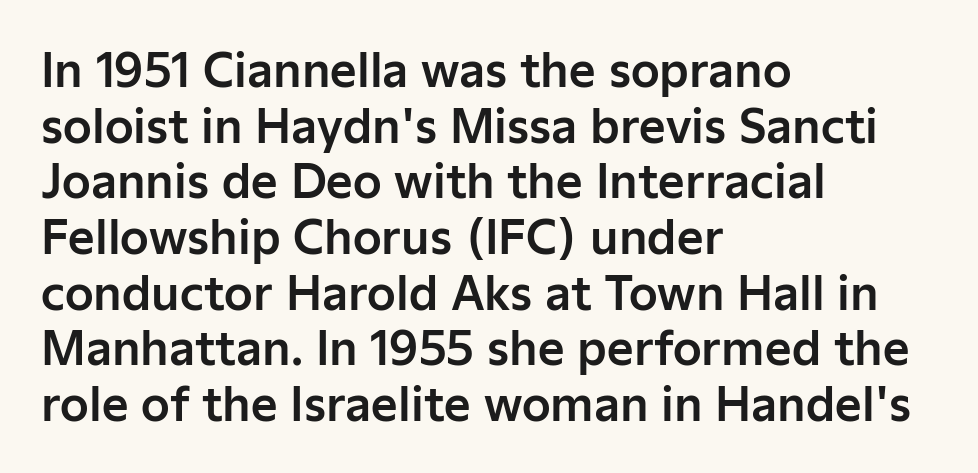
The compositor pushed each line to the left boundary. This is sans-serif lettering, the kind often seen on screens and signage. Every stem runs plumb, perpendicular to the baseline. The area under the type is left untouched.
